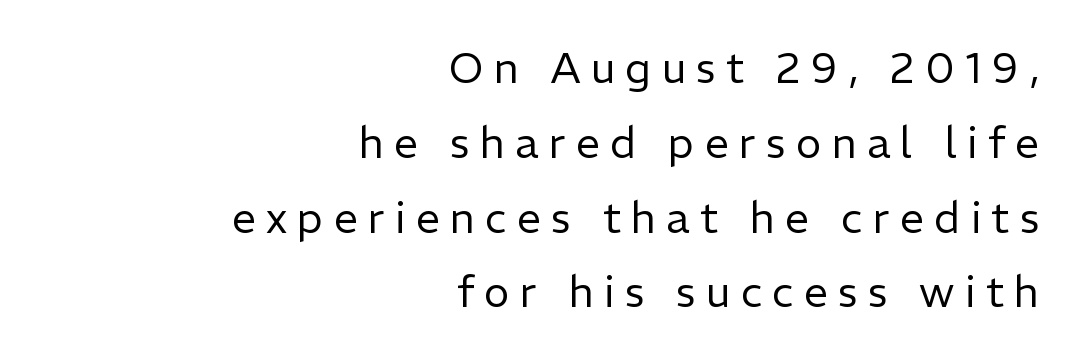
Q: Is the text bold? A: No.
Q: Is the text italic (slanted)? A: No, it is upright.
Q: Is the typeface a serif or a sans-serif typeface? A: Sans-serif.
Q: Is the text underlined? A: No.
Q: How is the paragraph aligned? A: Right-aligned.
Q: Is the spacing between letters normal or unusually wide? A: Unusually wide.
Q: Width (condensed, normal, or wide)? A: Normal.
Q: Stroke contrast? A: Low.
Q: x-height? A: Medium.
Q: Monospaced? A: No.
